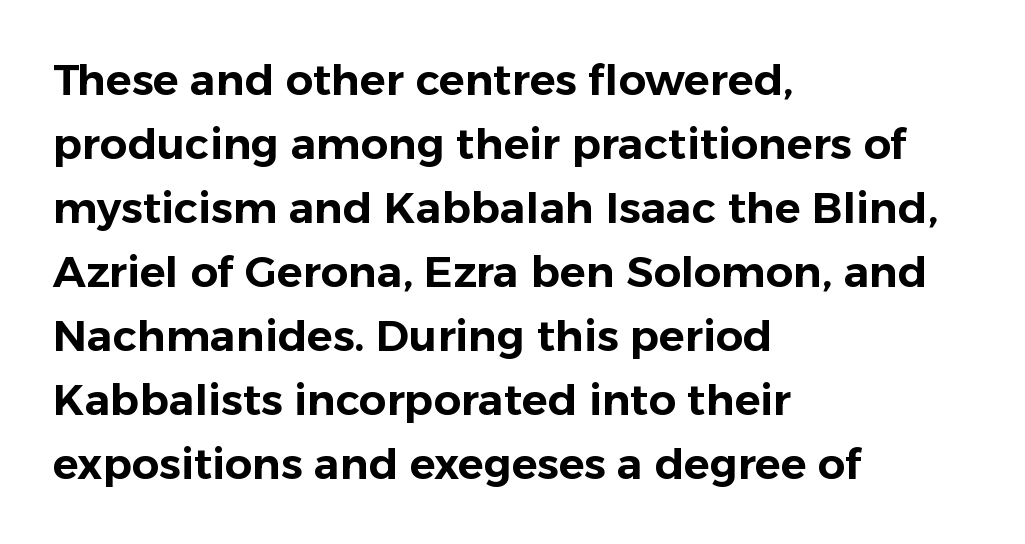
If you drew a line through each stem, it would be perfectly vertical. Vertical spacing — default. The horizontal fit of the characters is conventional and even. The glyphs are unaccompanied by any horizontal stroke below them. These lines are rendered in a variable-pitch font.
